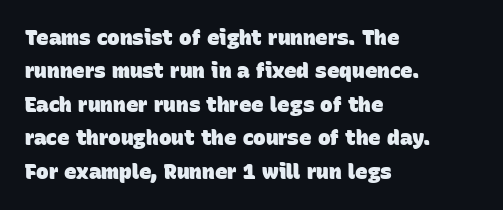
Q: Is the text bold? A: Yes.
Q: Is the text underlined? A: No.
Q: How is the paragraph aligned? A: Left-aligned.
Q: Is the spacing between letters normal or unusually wide? A: Normal.
Q: Is the spacing between lines tight, normal or loose? A: Normal.
